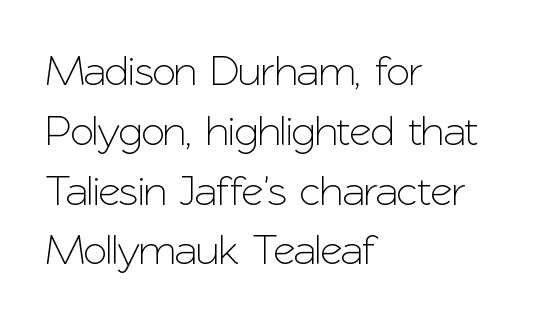
The face used here is rendered with its standard letterfit. The lines are quadded left. This block has exactly the height ordinary leading produces. Check the space under the baseline: it is left empty. A typesetter would mark this as roman, not italic.
